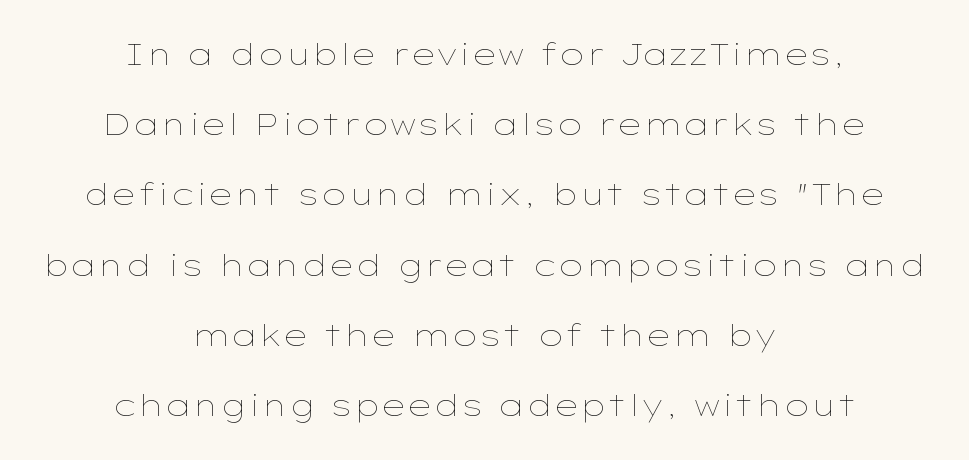
The tracking reads as untouched default to a designer's eye. Glance below the letters and you will spot only blank space. Is this a fixed-width face? No — the glyphs have proportional, varying widths. Rendered with straight, roman letterforms.
